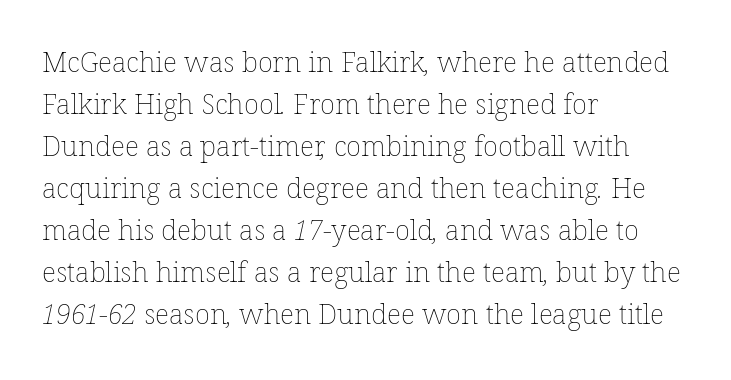
Is this a fixed-width face? No — the glyphs have proportional, varying widths. Short note: letters normally spaced. The ragged edge is on the right, which tells us the setting is flush left. Rule under the text: the space is simply empty. Stems here are at most as thick as an everyday book face.
